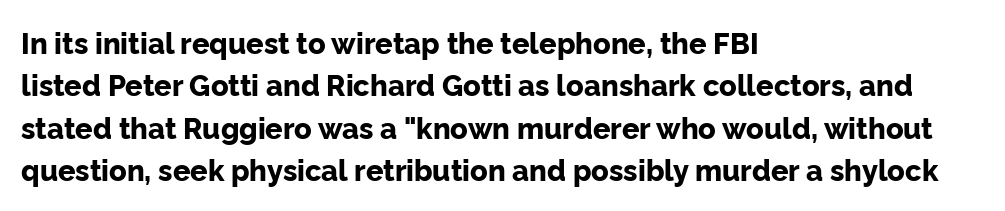
{"serif": "no", "italic": "no", "bold": "yes", "weight": "bold", "width": "normal", "stroke_contrast": "low", "x_height": "medium", "monospaced": "no", "underline": "no", "align": "left", "line_spacing": "normal", "line_spacing_ratio": 1.46, "letter_spacing": "normal", "letter_spacing_em": 0.0, "glyph_px": 29}
